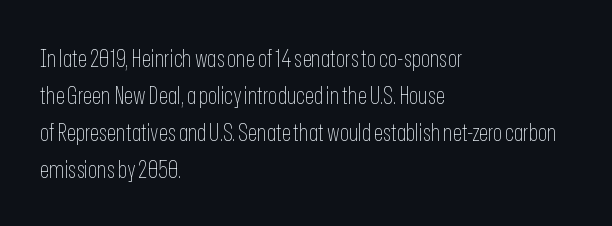
The image shows 24 px text type, upright; set left-aligned, normal line spacing (1.54x), normal letter spacing, not underlined.
